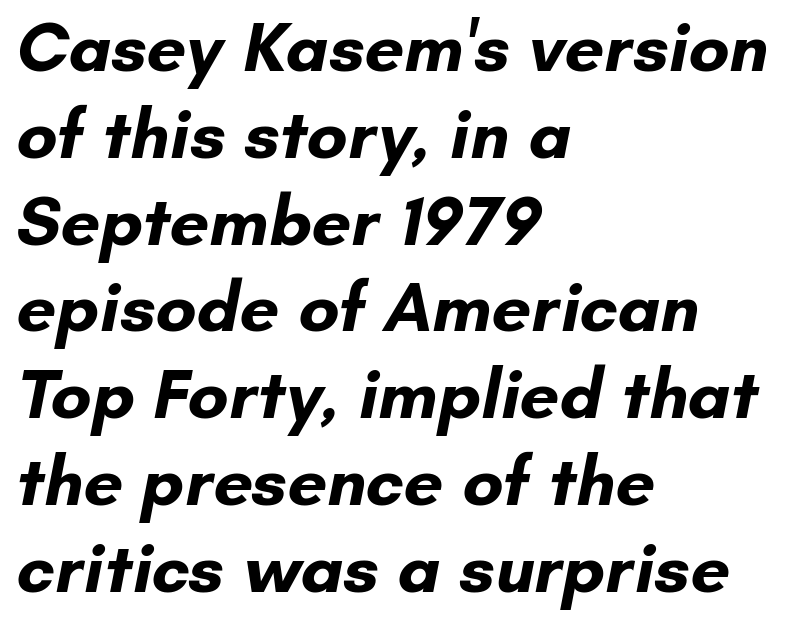
The image shows 70 px bold sans-serif type; set left-aligned, line spacing 1.24x, normal letter spacing, not underlined; low stroke contrast and a small x-height.
